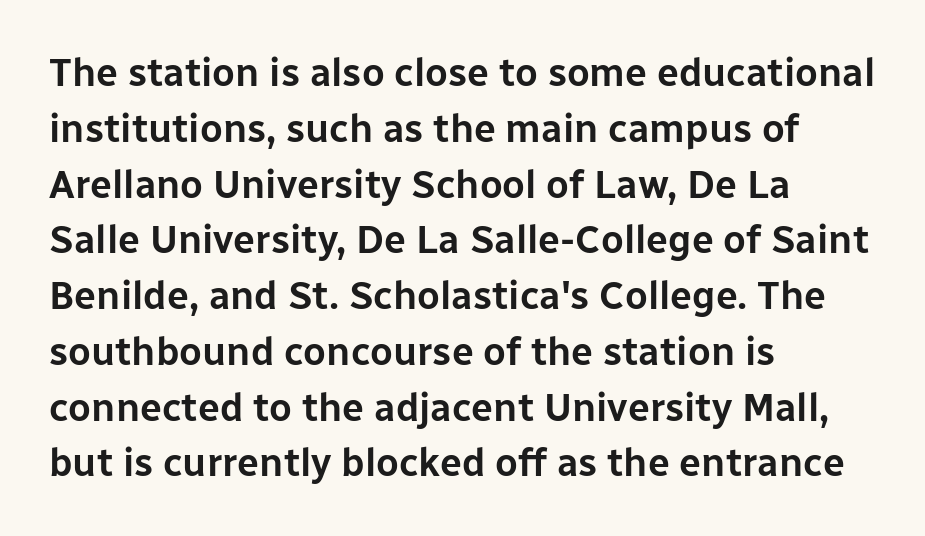
Q: Is the text italic (slanted)? A: No, it is upright.
Q: Is the typeface a serif or a sans-serif typeface? A: Sans-serif.
Q: Is the text underlined? A: No.
Q: How is the paragraph aligned? A: Left-aligned.
Q: Is the spacing between letters normal or unusually wide? A: Normal.
Q: Is the spacing between lines tight, normal or loose? A: Normal.
Q: Width (condensed, normal, or wide)? A: Normal.
Q: Stroke contrast? A: Low.
Q: x-height? A: Medium.
Q: Monospaced? A: No.
